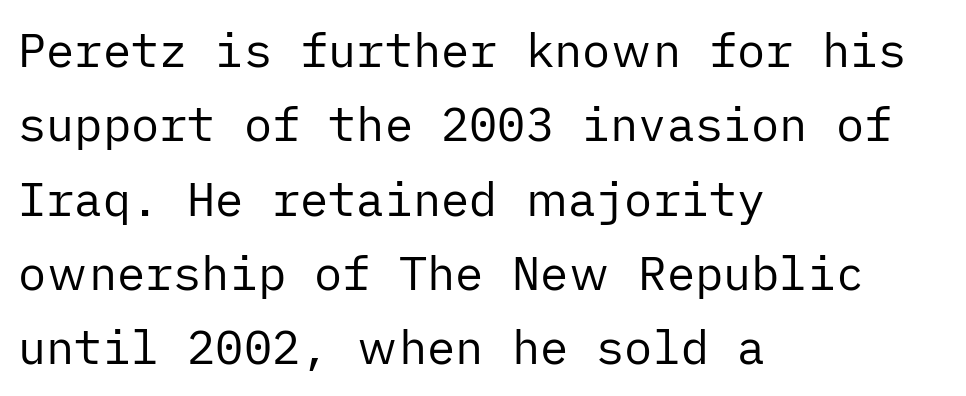
Q: Is the text bold? A: No.
Q: Is the text italic (slanted)? A: No, it is upright.
Q: Is the typeface a serif or a sans-serif typeface? A: Sans-serif.
Q: Is the text underlined? A: No.
Q: How is the paragraph aligned? A: Left-aligned.
Q: Is the spacing between letters normal or unusually wide? A: Normal.
Q: Is the spacing between lines tight, normal or loose? A: Normal.
Q: Width (condensed, normal, or wide)? A: Normal.
Q: Stroke contrast? A: Low.
Q: x-height? A: Medium.
